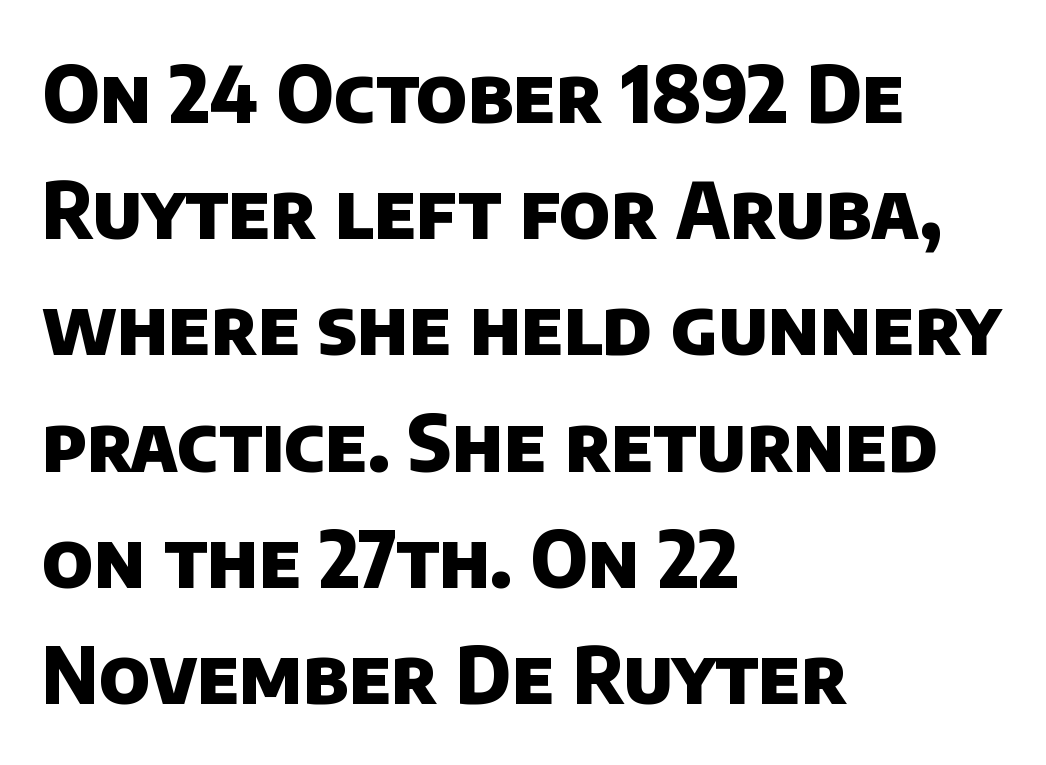
{"serif": "no", "bold": "yes", "weight": "heavy", "width": "normal", "stroke_contrast": "low", "x_height": "large", "monospaced": "no", "underline": "no", "align": "left", "line_spacing": "normal", "line_spacing_ratio": 1.49, "letter_spacing": "normal", "letter_spacing_em": 0.0, "glyph_px": 78}
